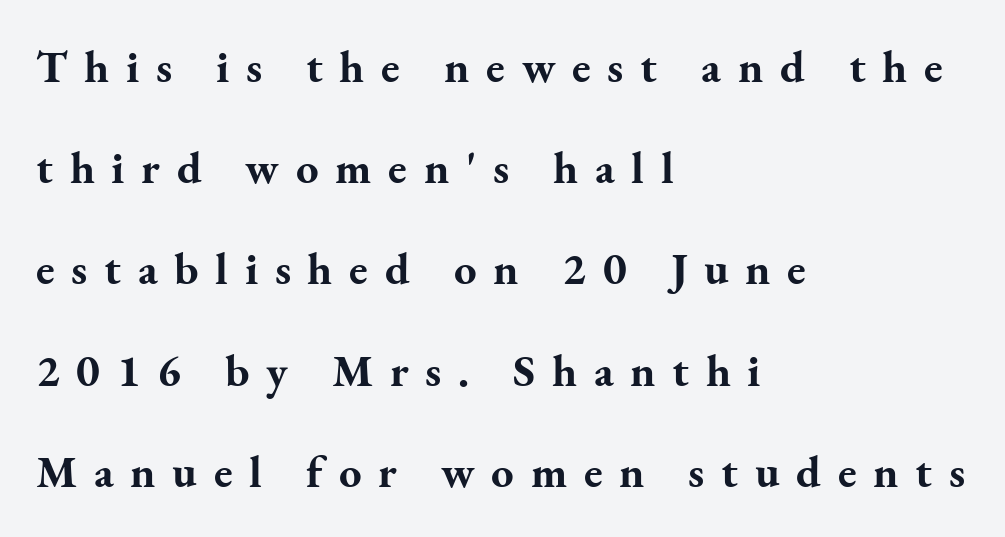
No word sits above an underline. On the weight axis this lands at bold, roughly 700. You could only call the tracking loose — the letters float apart. These lines were composed using upright roman letters.
